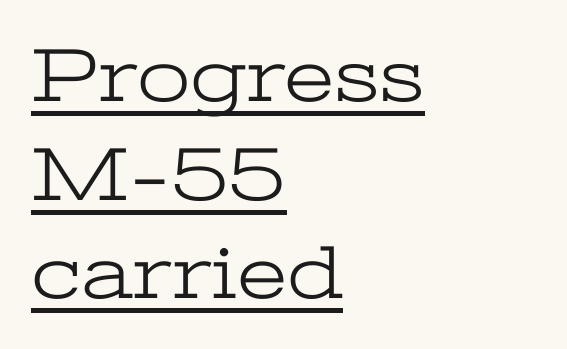
The image shows 77 px light, wide serif type, upright; set left-aligned, normal line spacing (1.28x), normal letter spacing, underlined; low stroke contrast and a medium x-height.
